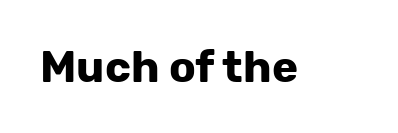
The image shows 44 px bold sans-serif type, upright; set normal letter spacing, not underlined; low stroke contrast and a medium x-height.
